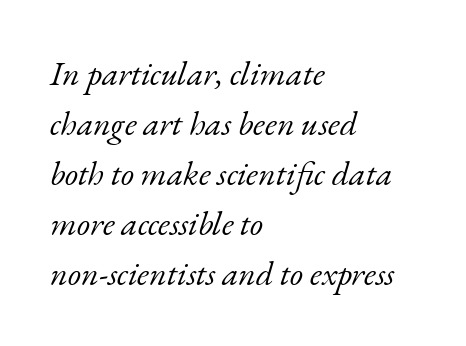
Q: Is the text bold? A: No.
Q: Is the text italic (slanted)? A: Yes, it leans right by about 17 degrees.
Q: Is the typeface a serif or a sans-serif typeface? A: Serif.
Q: Is the text underlined? A: No.
Q: How is the paragraph aligned? A: Left-aligned.
Q: Is the spacing between letters normal or unusually wide? A: Normal.
Q: Is the spacing between lines tight, normal or loose? A: Normal.
Q: Width (condensed, normal, or wide)? A: Normal.
Q: Stroke contrast? A: Low.
Q: x-height? A: Small.
Q: Monospaced? A: No.
